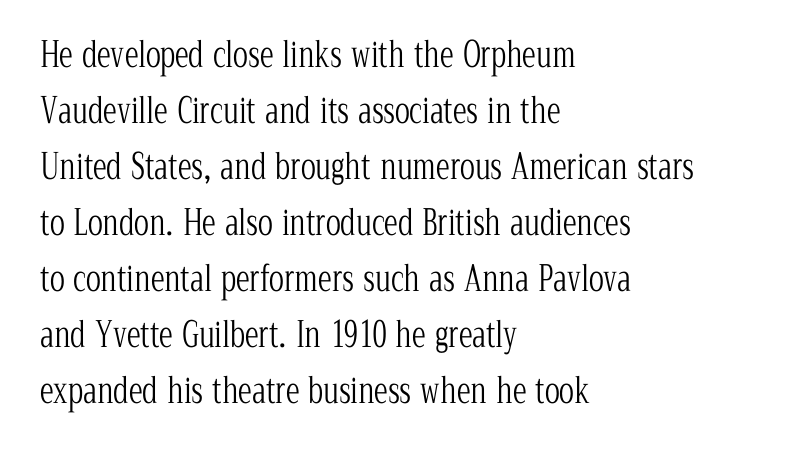
{"serif": "yes", "italic": "no", "bold": "no", "weight": "light", "width": "condensed", "stroke_contrast": "low", "x_height": "medium", "monospaced": "no", "underline": "no", "align": "left", "line_spacing": "normal", "line_spacing_ratio": 1.6, "letter_spacing": "normal", "letter_spacing_em": 0.0, "glyph_px": 35}
